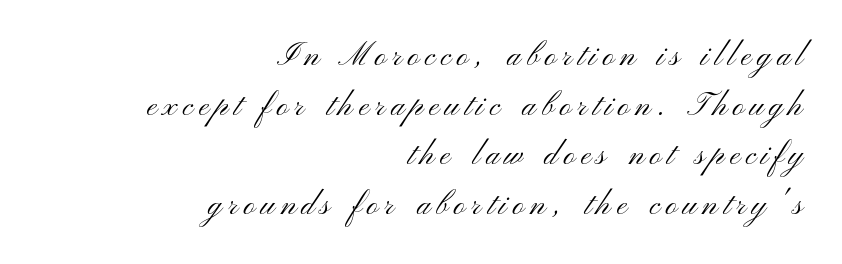
{"serif": "no", "bold": "no", "weight": "light", "width": "wide", "stroke_contrast": "medium", "x_height": "small", "monospaced": "no", "underline": "no", "align": "right", "line_spacing": "normal", "line_spacing_ratio": 1.6, "glyph_px": 31}
